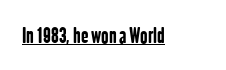
Weight: bold. Is the letter spacing exaggerated? No — it looks like the ordinary default. In designer terms, the underline attribute is active on this setting. A roman cut, with each character standing at attention.
